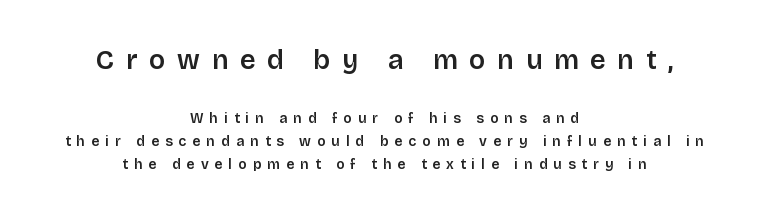
How are the letters spaced? Widely, with obvious added tracking. Semibold letterforms, between regular and bold. Whoever set this made the first block the dominant, larger element. Horizontal alignment here is central, giving a formal, balanced look. Descender tails drop into unmarked territory.
